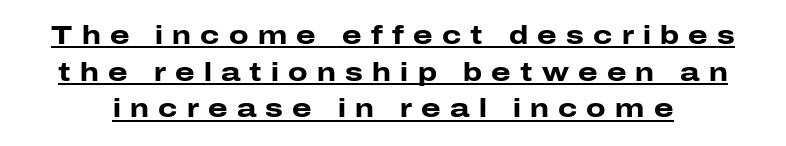
{"italic": "no", "bold": "yes", "underline": "yes", "line_spacing": "normal", "line_spacing_ratio": 1.47, "letter_spacing": "wide", "letter_spacing_em": 0.37, "glyph_px": 25}
